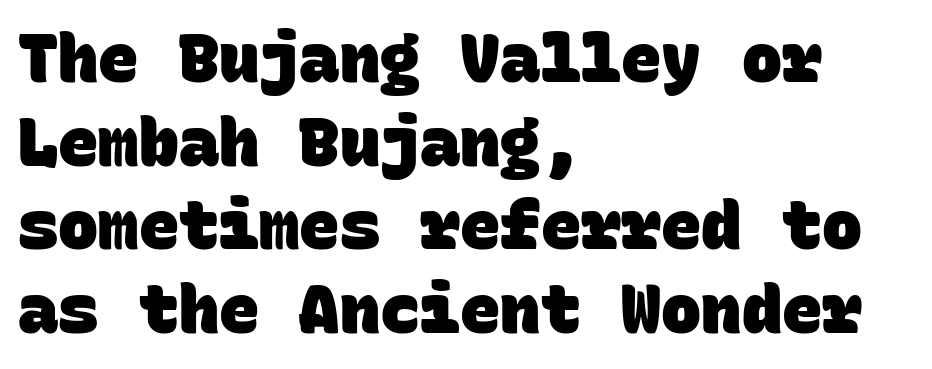
{"serif": "no", "bold": "yes", "weight": "heavy", "width": "normal", "stroke_contrast": "low", "x_height": "large", "monospaced": "yes", "underline": "no", "align": "left", "line_spacing": "normal", "line_spacing_ratio": 1.25, "letter_spacing": "normal", "letter_spacing_em": 0.0, "glyph_px": 67}
